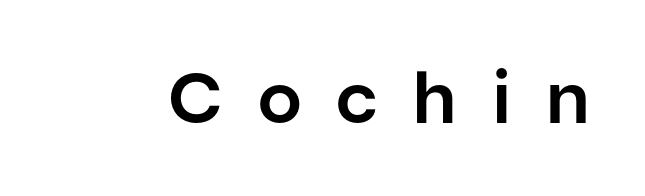
You could not count columns in this text — the font is proportionally spaced. Caption: bold face, heavy strokes. A clean baseline with only descenders dipping below it. How are the letters spaced? Widely, with obvious added tracking.
